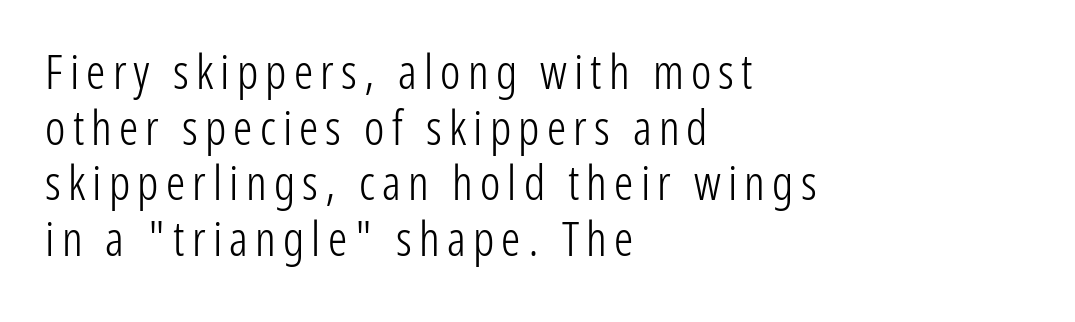
{"serif": "no", "italic": "no", "bold": "no", "weight": "light", "width": "condensed", "stroke_contrast": "low", "x_height": "medium", "monospaced": "no", "underline": "no", "align": "left", "line_spacing_ratio": 1.16, "glyph_px": 48}
